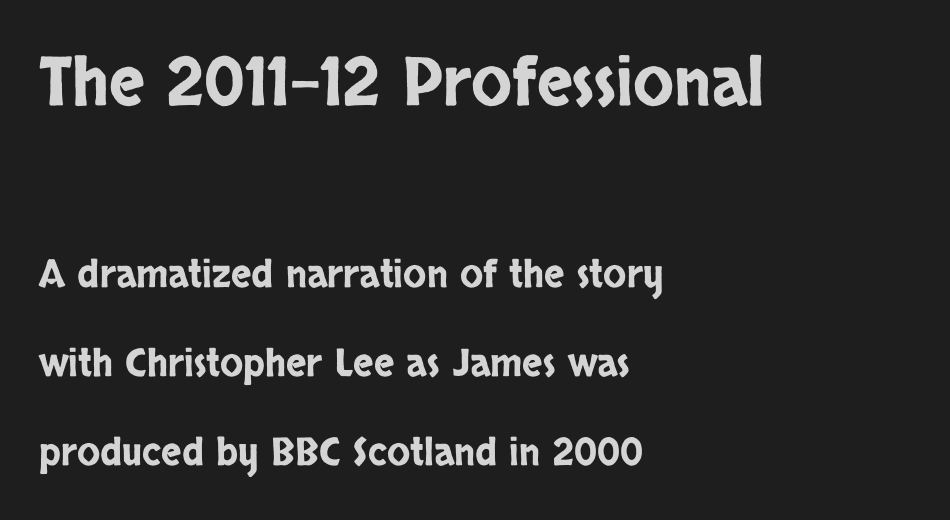
{"serif": "no", "italic": "no", "width": "condensed", "stroke_contrast": "low", "x_height": "large", "monospaced": "no", "underline": "no", "align": "left", "line_spacing": "loose", "line_spacing_ratio": 2.34, "letter_spacing": "normal", "letter_spacing_em": 0.0, "larger_block": "first", "size_ratio": 1.76, "glyph_px": 67}
